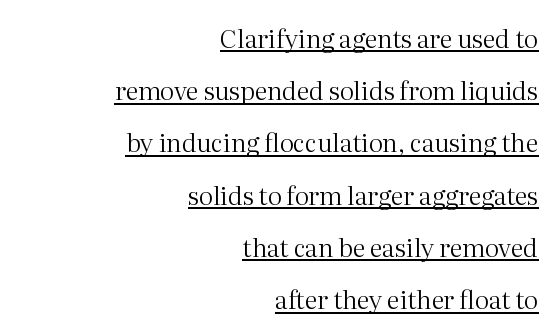
Q: Is the text bold? A: No.
Q: Is the text italic (slanted)? A: No, it is upright.
Q: Is the text underlined? A: Yes.
Q: How is the paragraph aligned? A: Right-aligned.
Q: Is the spacing between letters normal or unusually wide? A: Normal.
Q: Is the spacing between lines tight, normal or loose? A: Loose.
